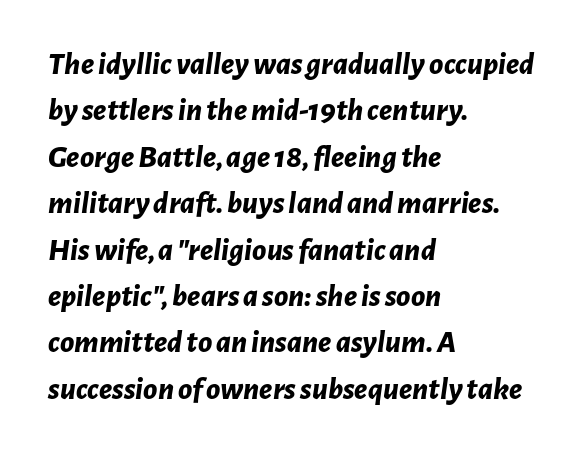
{"italic": "yes", "lean": "right", "slant_degrees": 7, "bold": "yes", "weight": "bold", "width": "normal", "stroke_contrast": "low", "x_height": "medium", "monospaced": "no", "underline": "no", "align": "left", "line_spacing": "normal", "line_spacing_ratio": 1.45, "letter_spacing": "normal", "letter_spacing_em": 0.0, "glyph_px": 32}
